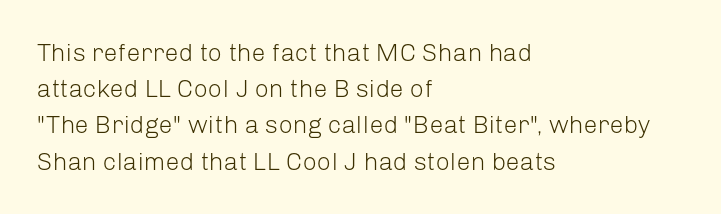
Q: Is the text bold? A: No.
Q: Is the text italic (slanted)? A: No, it is upright.
Q: Is the text underlined? A: No.
Q: How is the paragraph aligned? A: Left-aligned.
Q: Is the spacing between letters normal or unusually wide? A: Normal.
Q: Is the spacing between lines tight, normal or loose? A: Normal.
